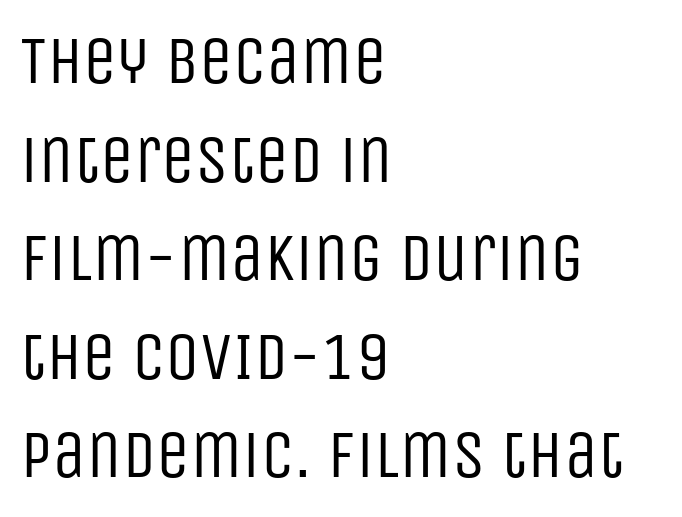
{"serif": "no", "italic": "no", "bold": "no", "weight": "regular", "width": "condensed", "stroke_contrast": "low", "x_height": "large", "monospaced": "no", "underline": "no", "align": "left", "line_spacing": "normal", "line_spacing_ratio": 1.45, "letter_spacing": "normal", "letter_spacing_em": 0.0, "glyph_px": 68}
